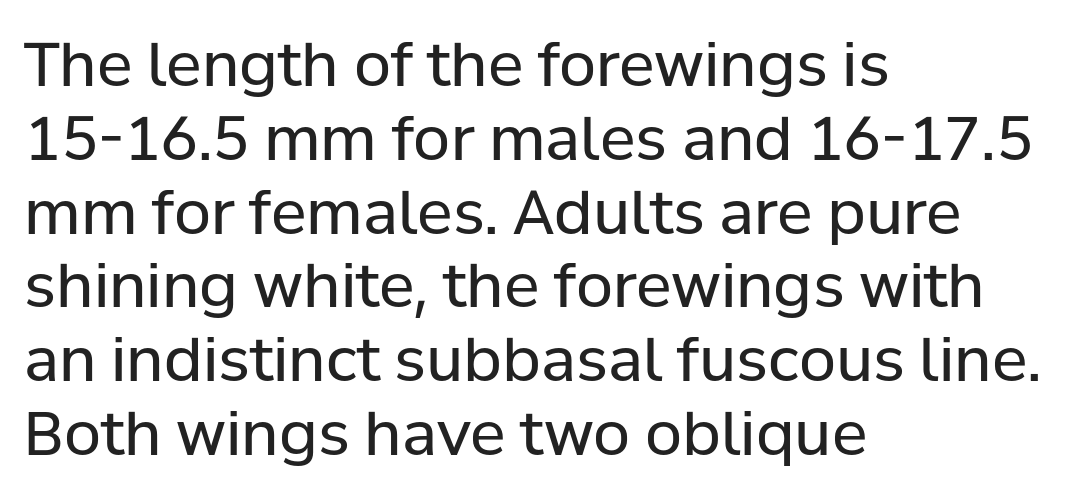
The image shows 60 px regular-weight sans-serif type, upright; set left-aligned, line spacing 1.23x, normal letter spacing, not underlined; low stroke contrast and a medium x-height.
